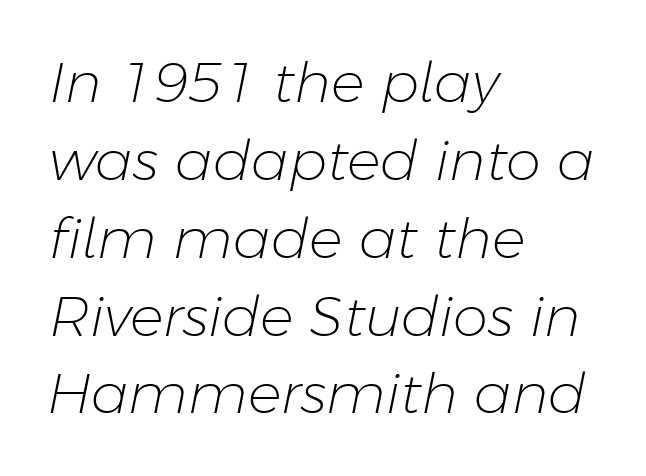
Q: Is the text bold? A: No.
Q: Is the text italic (slanted)? A: Yes, it leans right by about 11 degrees.
Q: Is the text underlined? A: No.
Q: How is the paragraph aligned? A: Left-aligned.
Q: Is the spacing between letters normal or unusually wide? A: Normal.
Q: Is the spacing between lines tight, normal or loose? A: Normal.
Q: Width (condensed, normal, or wide)? A: Normal.
Q: Stroke contrast? A: Low.
Q: x-height? A: Medium.
Q: Monospaced? A: No.
